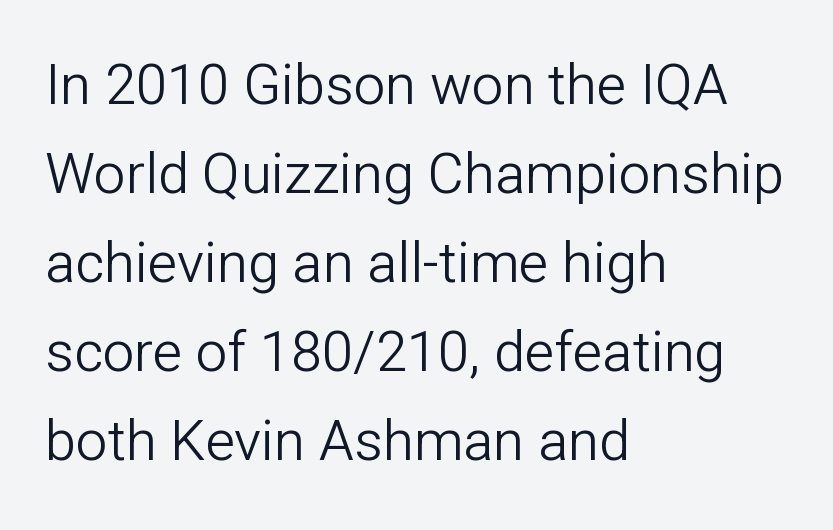
{"serif": "no", "italic": "no", "bold": "no", "weight": "light", "width": "normal", "stroke_contrast": "low", "x_height": "medium", "monospaced": "no", "underline": "no", "align": "left", "line_spacing": "normal", "line_spacing_ratio": 1.59, "letter_spacing": "normal", "letter_spacing_em": 0.0, "glyph_px": 56}
